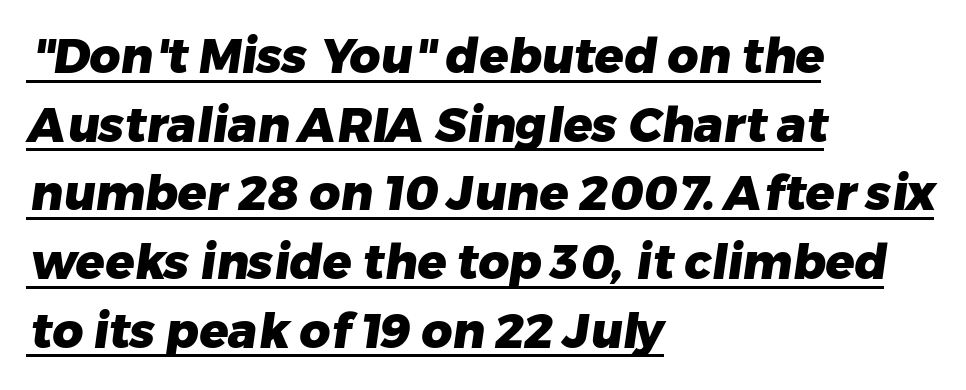
{"serif": "no", "bold": "yes", "weight": "heavy", "width": "normal", "stroke_contrast": "low", "x_height": "medium", "monospaced": "no", "underline": "yes", "align": "left", "line_spacing": "normal", "line_spacing_ratio": 1.43, "letter_spacing": "normal", "letter_spacing_em": 0.0, "glyph_px": 48}
